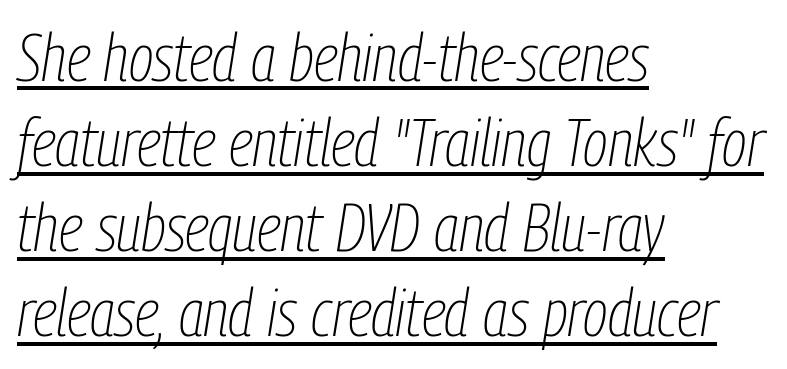
The image shows 66 px thin, condensed type, italic (leaning right); set left-aligned, normal line spacing (1.29x), normal letter spacing, underlined; low stroke contrast and a medium x-height.
